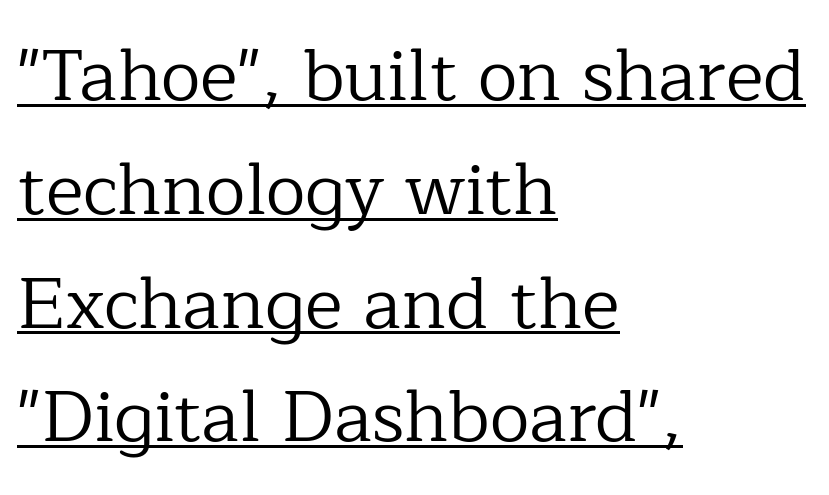
A student would call this left alignment; a typographer would say flush left, rag right. Caption: lettering with a line underneath. The letters carry serifs — small finishing strokes at the ends of their stems. Is this a fixed-width face? No — the glyphs have proportional, varying widths.
